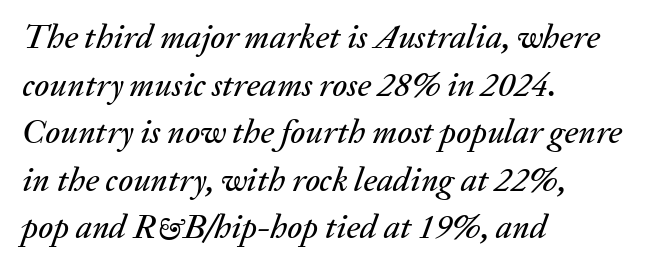
Q: Is the text italic (slanted)? A: Yes, it leans right by about 20 degrees.
Q: Is the text underlined? A: No.
Q: How is the paragraph aligned? A: Left-aligned.
Q: Is the spacing between letters normal or unusually wide? A: Normal.
Q: Is the spacing between lines tight, normal or loose? A: Normal.
Q: Width (condensed, normal, or wide)? A: Normal.
Q: Stroke contrast? A: Medium.
Q: x-height? A: Medium.
Q: Monospaced? A: No.
